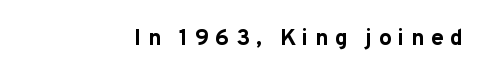
Tall strokes in this sample are plumb rather than angled. Set as a true bold cut, around the 700 mark. Between one letter and the next there's a generous, obvious gap. Glance below the letters and you will spot only blank space.
